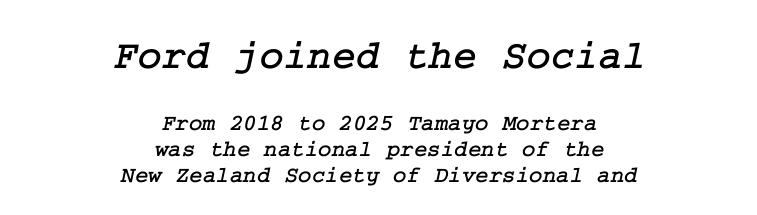
Q: Is the typeface a serif or a sans-serif typeface? A: Serif.
Q: Is the text underlined? A: No.
Q: How is the paragraph aligned? A: Centered.
Q: Is the spacing between letters normal or unusually wide? A: Normal.
Q: Is the spacing between lines tight, normal or loose? A: Tight.
Q: Which block of text is set in a larger size, the first (top) or the second (bottom)? A: The first (top) one.
Q: Width (condensed, normal, or wide)? A: Normal.
Q: Stroke contrast? A: Low.
Q: x-height? A: Medium.
